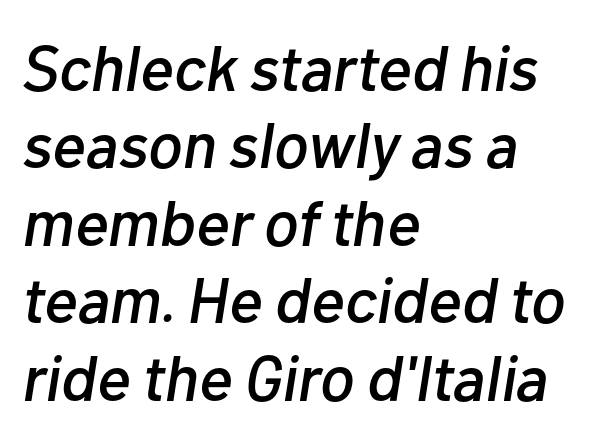
The axis of the letterforms is tilted away from vertical. Tracking value appears to be zero — textbook default spacing. Lines of text with bare space underneath. Think of a printed novel: that variable character pitch is what you see here.
